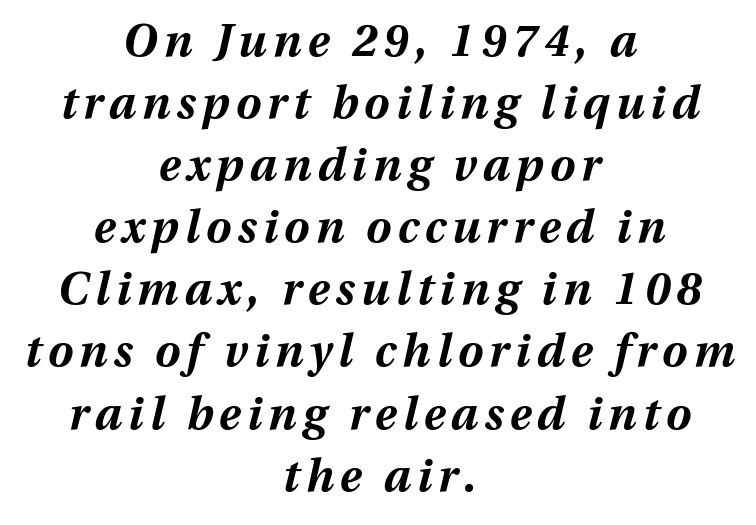
{"italic": "yes", "lean": "right", "slant_degrees": 13, "bold": "yes", "weight": "bold", "width": "normal", "stroke_contrast": "medium", "x_height": "medium", "monospaced": "no", "underline": "no", "align": "center", "line_spacing": "normal", "line_spacing_ratio": 1.38, "glyph_px": 45}
